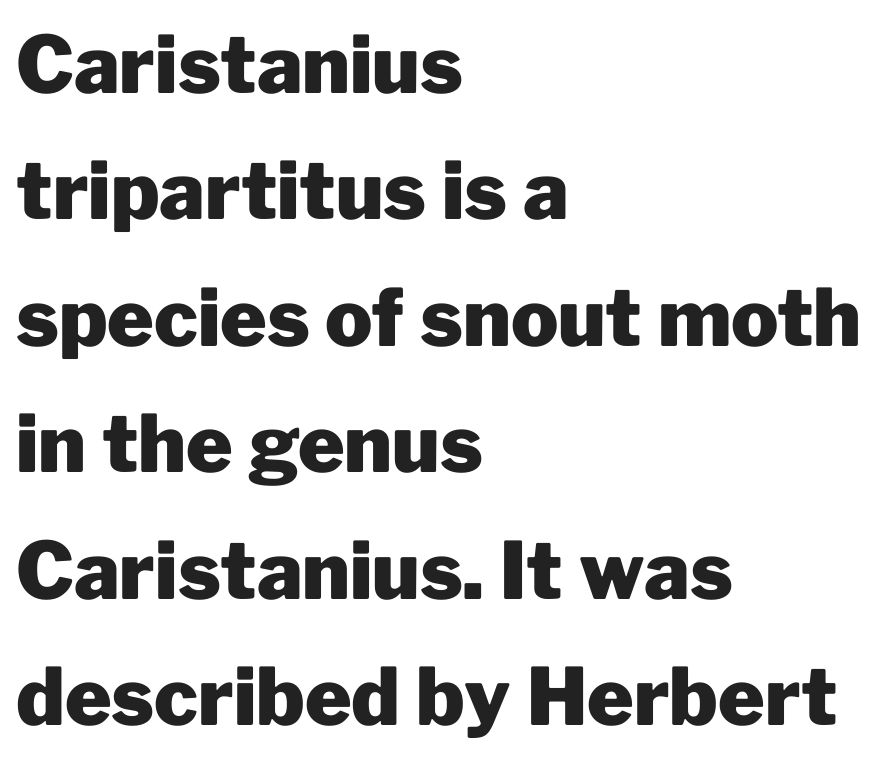
Every character sits straight up, as roman type does. The face used here is a sans, in the tradition of grotesques and geometrics. The passage shown stacks its lines at a standard gap. Default kerning and tracking; the words read as compact shapes. The paragraph shown leans on its left margin. Compared with an ordinary text face, these strokes are far heavier — a full bold.
